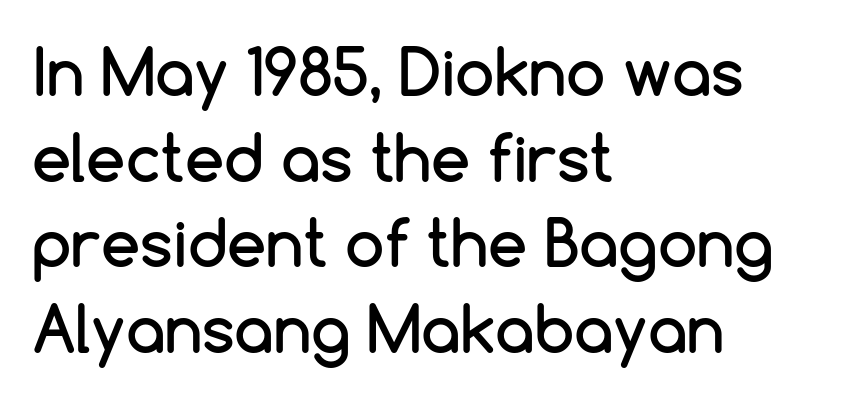
{"serif": "no", "italic": "no", "width": "normal", "stroke_contrast": "low", "x_height": "medium", "monospaced": "no", "underline": "no", "align": "left", "line_spacing": "normal", "line_spacing_ratio": 1.36, "letter_spacing": "normal", "letter_spacing_em": 0.0, "glyph_px": 63}
